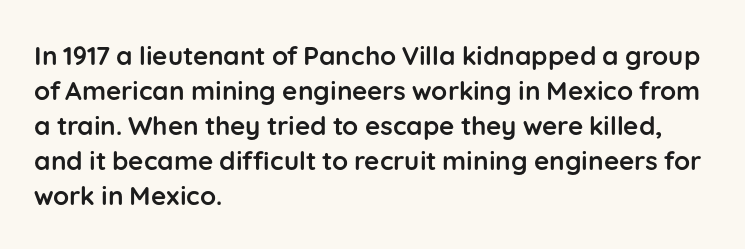
Spacing between characters is what you'd get straight out of the box. If you drew a line through each stem, it would be perfectly vertical. Which margin do the lines hug? The left one — the right edge is uneven. Leading: standard. Is the type bold? Yes — the strokes are clearly thick and heavy.
